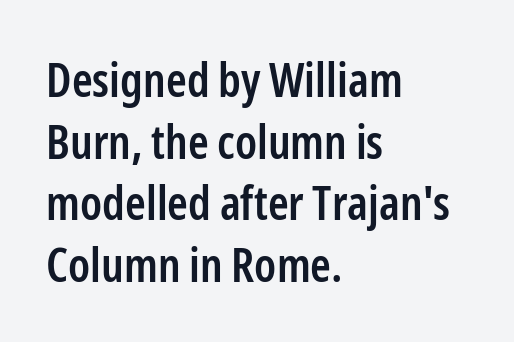
Tracking value appears to be zero — textbook default spacing. Note: no serifs on the glyphs. Anything drawn beneath the words? Only blank space. The strokes are fattened partway — semibold, not bold.
